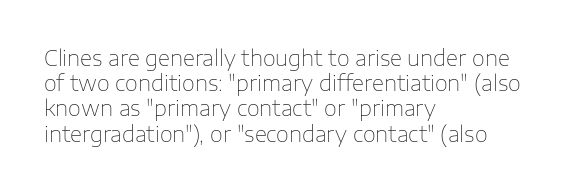
The letterforms sit shoulder to shoulder at normal distance. Typeset ragged right — the left edge is the straight one. The lettering holds an erect, upright posture throughout. Vertical stems look standard width or narrower in stroke. Beneath every word, the page is bare.
